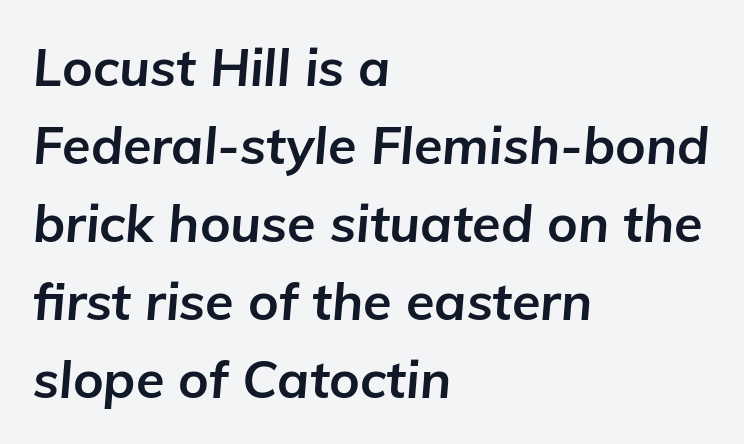
{"italic": "yes", "lean": "right", "slant_degrees": 5, "bold": "yes", "weight": "bold", "width": "normal", "stroke_contrast": "low", "x_height": "medium", "monospaced": "no", "underline": "no", "align": "left", "line_spacing": "normal", "line_spacing_ratio": 1.5, "letter_spacing": "normal", "letter_spacing_em": 0.0, "glyph_px": 52}
